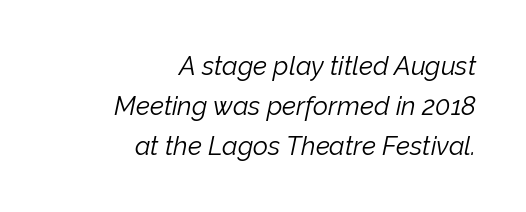
{"italic": "yes", "lean": "right", "slant_degrees": 12, "bold": "no", "underline": "no", "align": "right", "line_spacing": "normal", "line_spacing_ratio": 1.53, "letter_spacing": "normal", "letter_spacing_em": 0.0, "glyph_px": 26}
